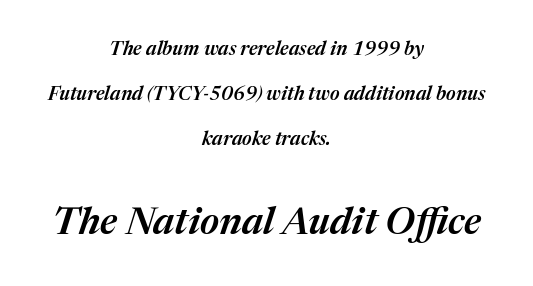
The image shows 38 px semibold type, italic (leaning right); set centered, loose line spacing (2.36x), normal letter spacing, not underlined; the second (bottom) block is 2.0x larger; medium stroke contrast and a medium x-height.
